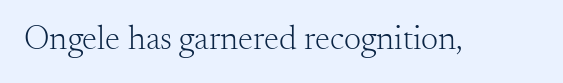
The strip under each line holds only bare page. This sample uses an upright cut, with every glyph sitting square on the baseline. How are the letters spaced? Ordinarily, with no added tracking. The face used here is proportionally spaced, like ordinary book or web type.
